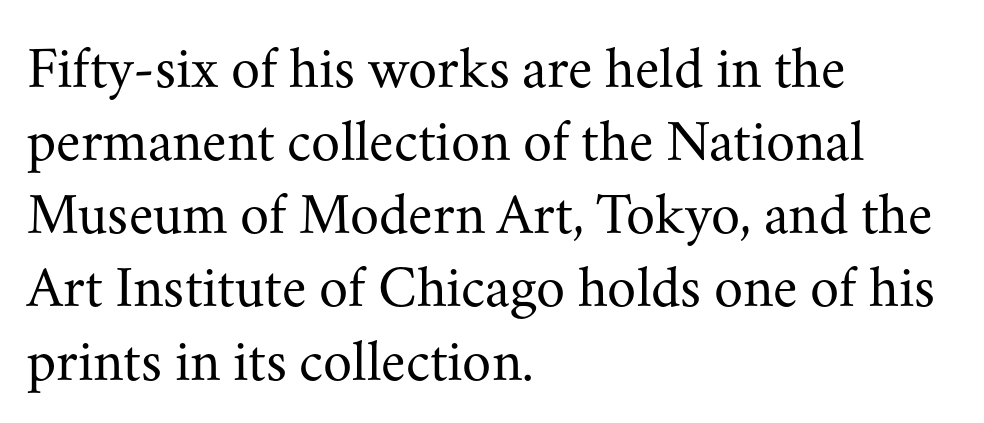
Q: Is the text bold? A: No.
Q: Is the text italic (slanted)? A: No, it is upright.
Q: Is the typeface a serif or a sans-serif typeface? A: Serif.
Q: Is the text underlined? A: No.
Q: How is the paragraph aligned? A: Left-aligned.
Q: Is the spacing between letters normal or unusually wide? A: Normal.
Q: Width (condensed, normal, or wide)? A: Normal.
Q: Stroke contrast? A: Medium.
Q: x-height? A: Small.
Q: Monospaced? A: No.
